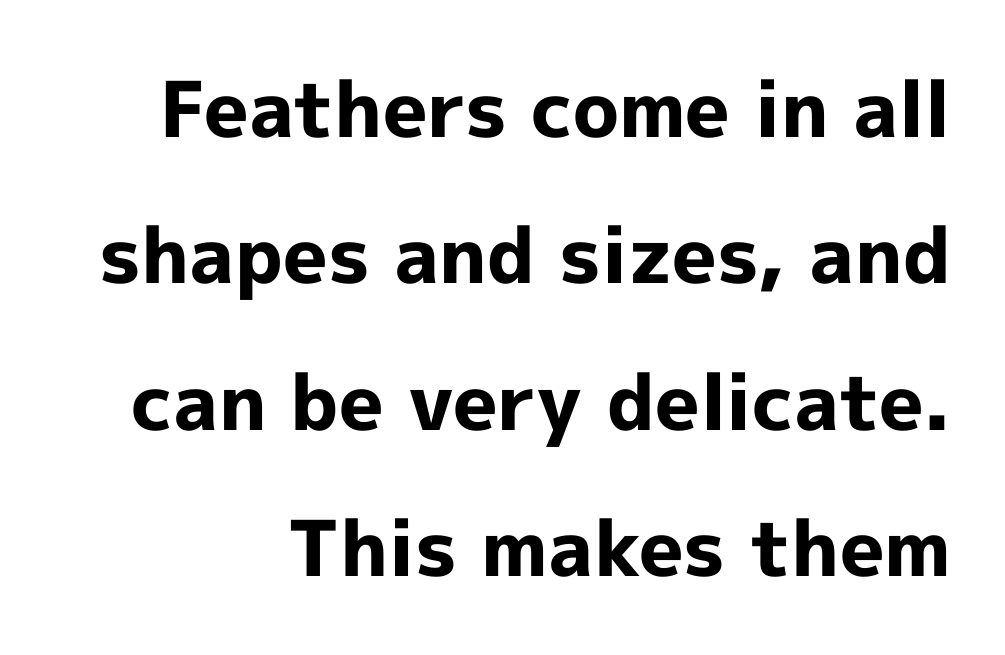
The face used here is proportionally spaced, like ordinary book or web type. A clean baseline with only descenders dipping below it. To sum up the face: it is a sans, with no serifs. Quick note: not italic, upright.
